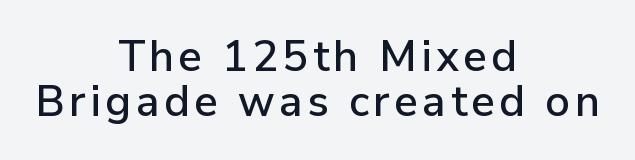
Q: Is the text italic (slanted)? A: No, it is upright.
Q: Is the typeface a serif or a sans-serif typeface? A: Sans-serif.
Q: Is the text underlined? A: No.
Q: How is the paragraph aligned? A: Centered.
Q: Is the spacing between lines tight, normal or loose? A: Tight.
Q: Width (condensed, normal, or wide)? A: Normal.
Q: Stroke contrast? A: Low.
Q: x-height? A: Medium.
Q: Monospaced? A: No.
